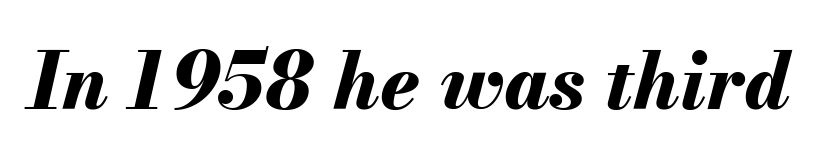
The image shows 78 px bold type, italic (leaning right); set normal letter spacing, not underlined; medium stroke contrast and a small x-height.
